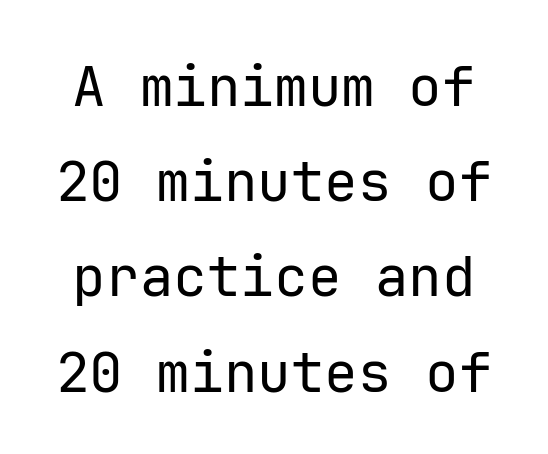
Note: no serifs on the glyphs. Ordinary non-slanted type is in use. You could count columns in this text — the font is strictly monospaced. Quick note: underline off. Evenly set lines give the paragraph a standard silhouette. The rendering keeps characters at their native spacing.
